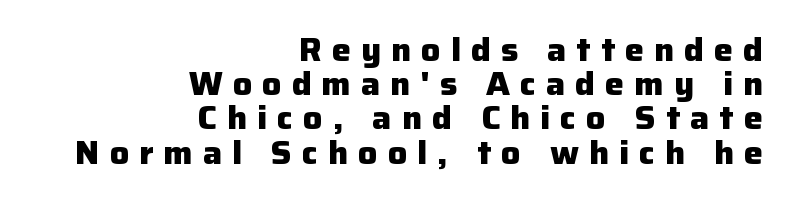
The image shows 32 px heavy sans-serif type, upright; set right-aligned, tight line spacing (1.07x), unusually wide letter spacing (+0.31 em), not underlined; low stroke contrast and a medium x-height.
